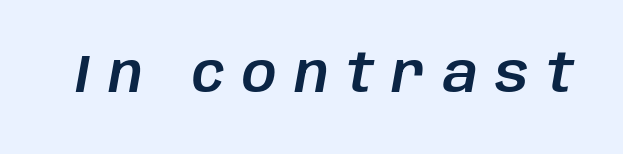
{"italic": "yes", "lean": "right", "slant_degrees": 10, "width": "normal", "stroke_contrast": "low", "x_height": "large", "monospaced": "no", "underline": "no", "letter_spacing": "wide", "letter_spacing_em": 0.33, "glyph_px": 54}
